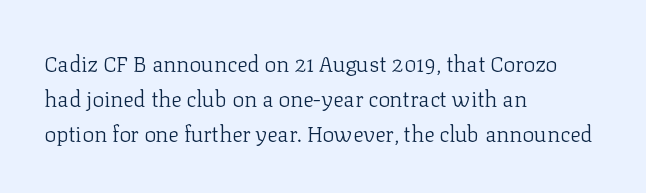
Q: Is the text bold? A: No.
Q: Is the text italic (slanted)? A: No, it is upright.
Q: Is the text underlined? A: No.
Q: How is the paragraph aligned? A: Left-aligned.
Q: Is the spacing between letters normal or unusually wide? A: Normal.
Q: Is the spacing between lines tight, normal or loose? A: Normal.
